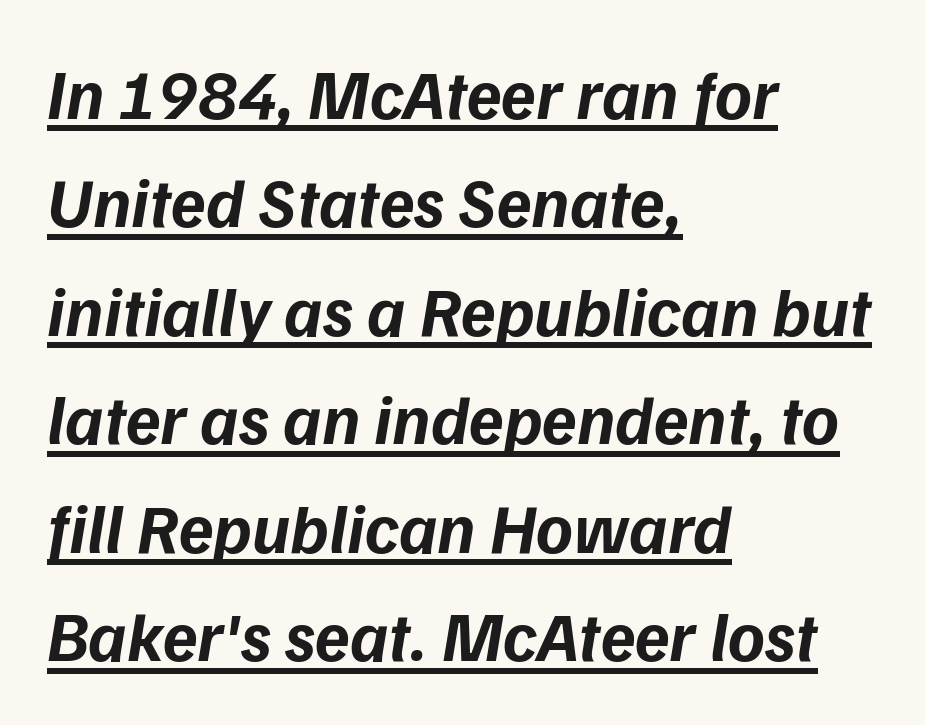
The typeface chosen for these lines omits serifs. Has an underline been added? It has. Does extra space separate the letters? No, they use regular spacing. If you measured baseline to baseline, you'd find a middling distance. Alignment: flush left. The typesetting leans heavy: a genuine bold.
